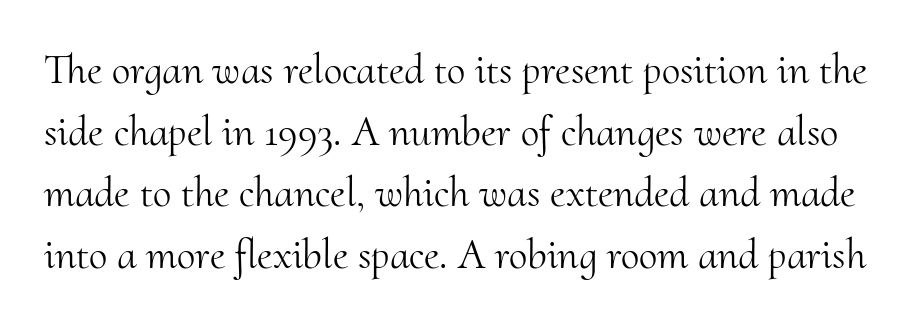
The image shows 42 px light serif type, upright; set normal line spacing (1.47x), normal letter spacing, not underlined; medium stroke contrast and a small x-height.
